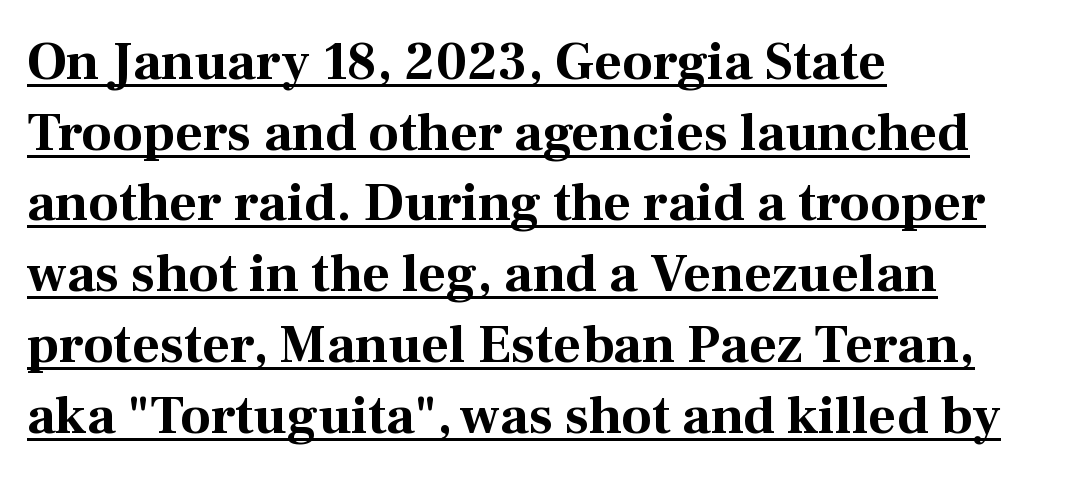
{"serif": "yes", "italic": "no", "bold": "yes", "weight": "bold", "width": "normal", "stroke_contrast": "medium", "x_height": "medium", "monospaced": "no", "underline": "yes", "align": "left", "line_spacing": "normal", "line_spacing_ratio": 1.31, "letter_spacing": "normal", "letter_spacing_em": 0.0, "glyph_px": 54}
